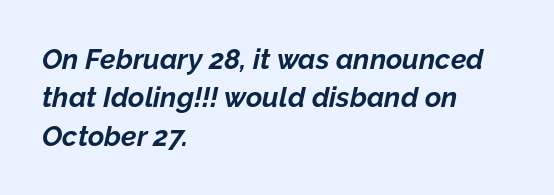
{"italic": "yes", "lean": "right", "slant_degrees": 12, "bold": "yes", "weight": "bold", "width": "normal", "stroke_contrast": "low", "x_height": "medium", "monospaced": "no", "underline": "no", "align": "left", "line_spacing": "normal", "line_spacing_ratio": 1.37, "letter_spacing": "normal", "letter_spacing_em": 0.0, "glyph_px": 28}
